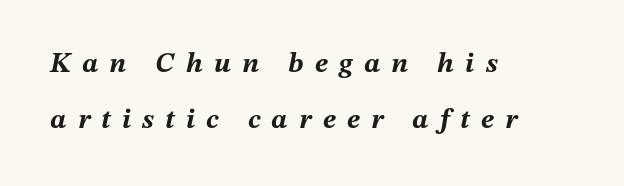
Varying glyph widths throughout — classic text-font behaviour. The specimen reads as italic at a glance. Caption: bold face, heavy strokes. A clean baseline with only descenders dipping below it. These lines stand farther apart than default settings would place them. This rendering widens character spacing well past its baseline value.
